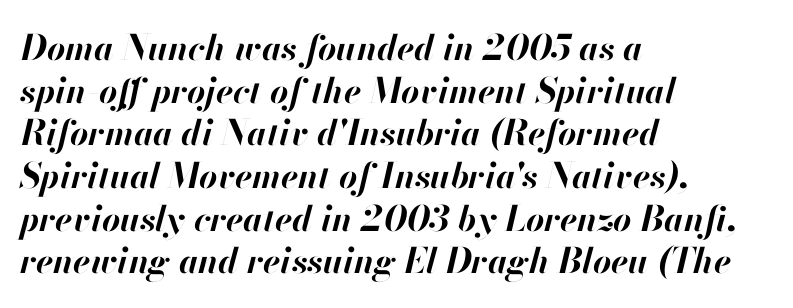
{"italic": "yes", "lean": "right", "slant_degrees": 13, "bold": "yes", "weight": "bold", "width": "normal", "stroke_contrast": "high", "x_height": "small", "monospaced": "no", "underline": "no", "align": "left", "line_spacing_ratio": 1.22, "letter_spacing": "normal", "letter_spacing_em": 0.0, "glyph_px": 35}
